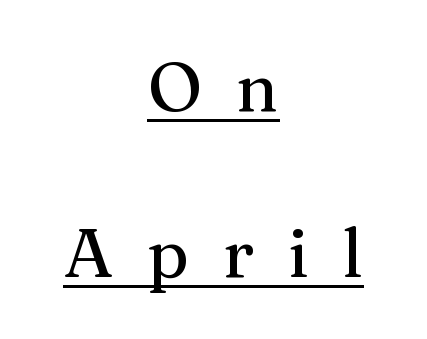
Widely set lines give the paragraph a tall, airy silhouette. The lettering stays uniformly vertical, giving the passage a roman look. Spacing between characters has been opened up far beyond the box default. Each letter keeps its own natural width here, so spacing adapts to shape.
